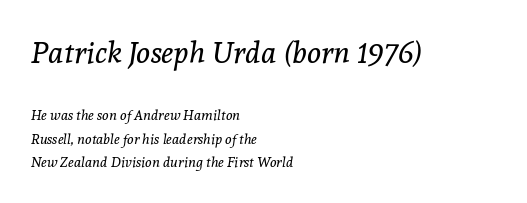
These lines are rendered in a variable-pitch font. This block has exactly the height ordinary leading produces. Inter-character spacing is left at the font's built-in metrics. Weight: not bold — regular or lighter. Note: larger setting up top, smaller setting below. These lines are composed in type with serifs.
